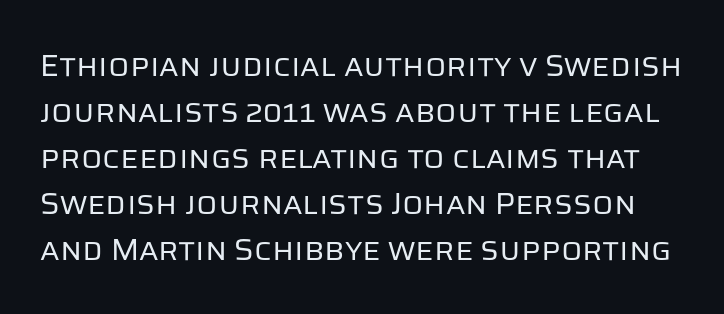
The image shows 31 px regular-weight sans-serif type, upright; set normal line spacing (1.48x), normal letter spacing, not underlined; low stroke contrast and a large x-height.
